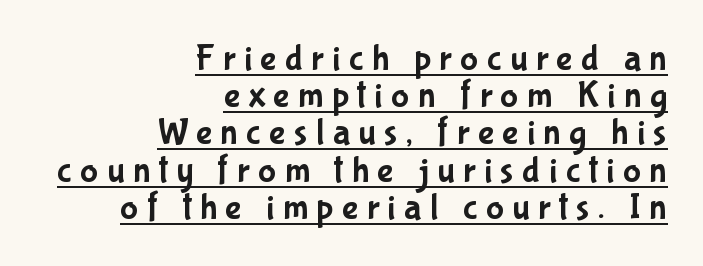
{"serif": "no", "italic": "no", "width": "condensed", "stroke_contrast": "low", "x_height": "medium", "monospaced": "no", "underline": "yes", "align": "right", "line_spacing": "tight", "line_spacing_ratio": 0.98, "letter_spacing": "wide", "letter_spacing_em": 0.22, "glyph_px": 38}
